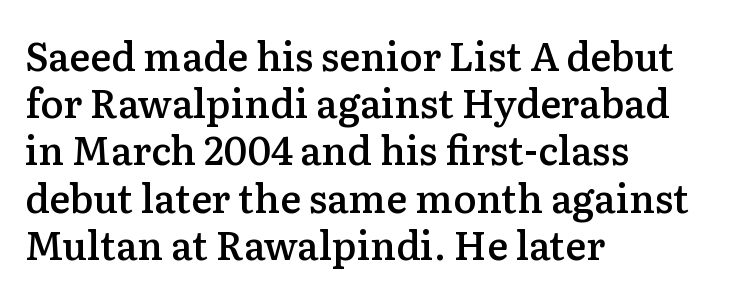
Q: Is the text bold? A: Semi-bold.
Q: Is the text italic (slanted)? A: No, it is upright.
Q: Is the typeface a serif or a sans-serif typeface? A: Serif.
Q: Is the text underlined? A: No.
Q: How is the paragraph aligned? A: Left-aligned.
Q: Is the spacing between letters normal or unusually wide? A: Normal.
Q: Width (condensed, normal, or wide)? A: Normal.
Q: Stroke contrast? A: Low.
Q: x-height? A: Medium.
Q: Monospaced? A: No.
